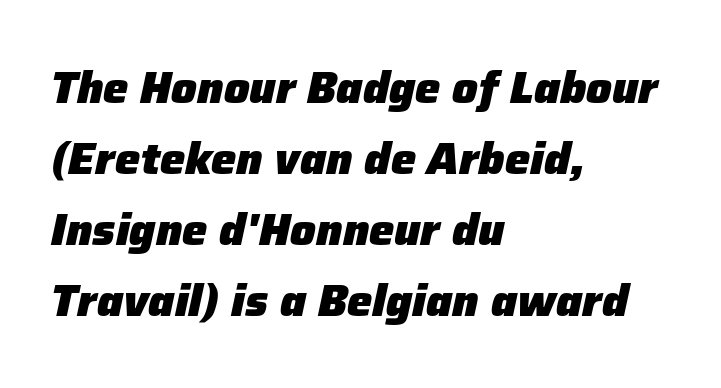
The image shows 45 px heavy type, italic (leaning right); set left-aligned, normal line spacing (1.58x), normal letter spacing, not underlined; low stroke contrast and a medium x-height.
